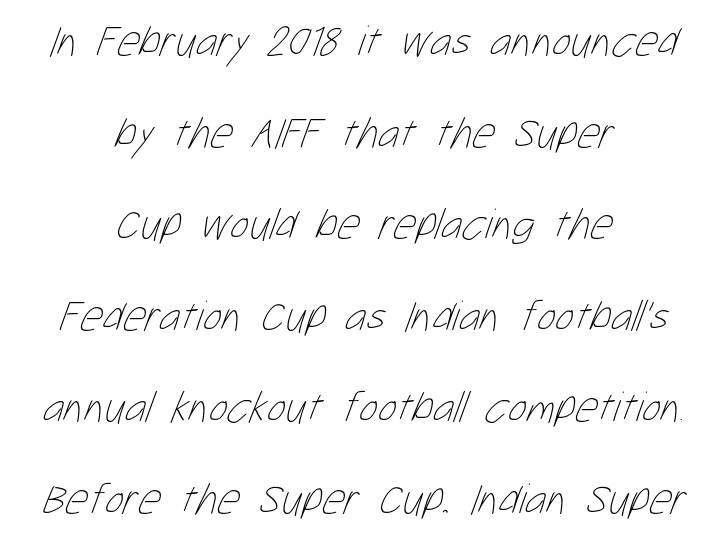
The image shows 44 px thin, condensed type; set centered, loose line spacing (2.08x), normal letter spacing, not underlined; low stroke contrast and a medium x-height.
